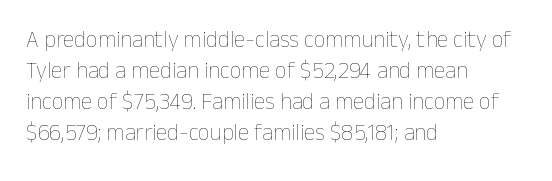
Q: Is the text bold? A: No.
Q: Is the text italic (slanted)? A: No, it is upright.
Q: Is the text underlined? A: No.
Q: How is the paragraph aligned? A: Left-aligned.
Q: Is the spacing between letters normal or unusually wide? A: Normal.
Q: Is the spacing between lines tight, normal or loose? A: Normal.
